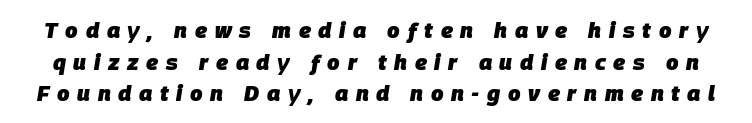
The image shows 22 px bold type, italic (leaning right); set normal line spacing (1.44x), unusually wide letter spacing (+0.35 em), not underlined.
